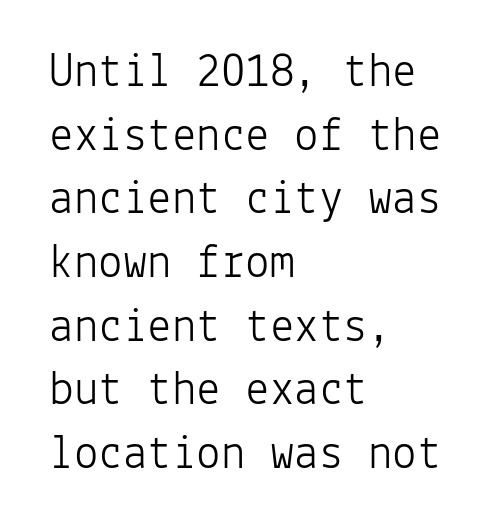
The zone under the glyphs is completely vacant. Look at the bottom of the vertical strokes: they stop flat, with no serifs. Letter spacing: default. Looks like terminal output: every glyph gets an equal slot. These lines are set flush left with a ragged right edge. This is not heavy type; no bold has been used.
